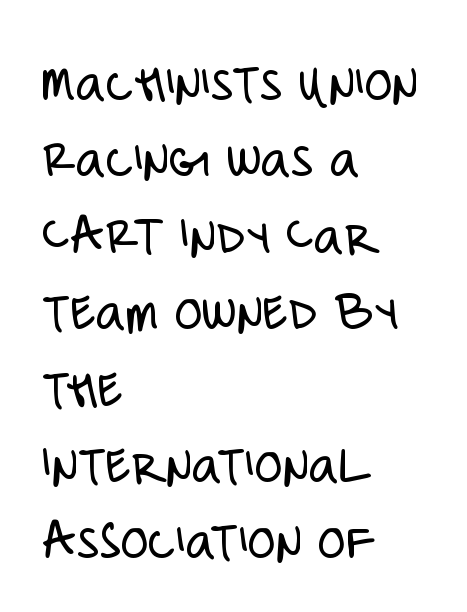
Is the type heavy? It reads as light-to-regular instead. The line texture is even and compact thanks to regular tracking. Serifs: no, the terminals of the letterforms are clean. A bare baseline throughout the passage. The letters stand upright; this is a roman face.
